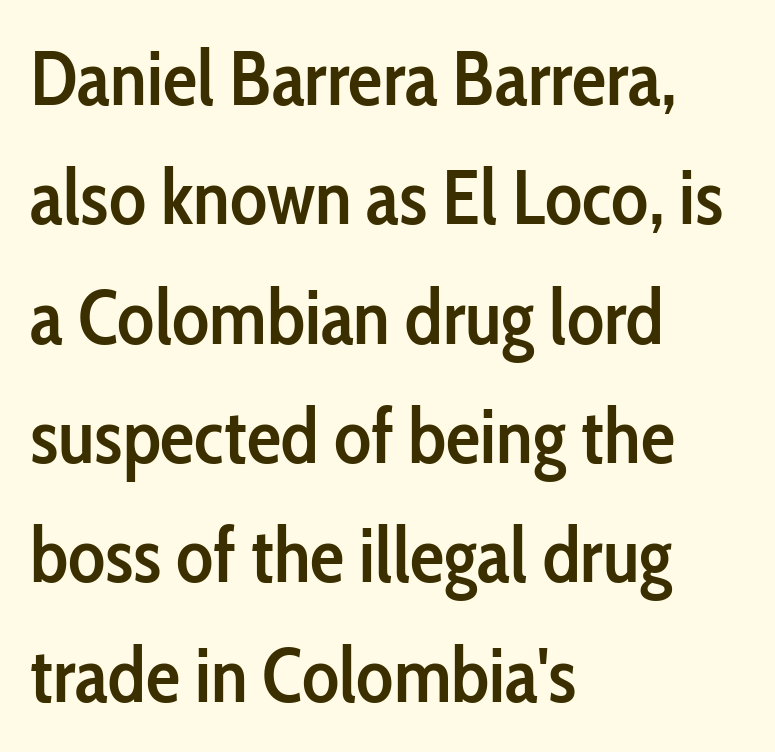
{"serif": "no", "italic": "no", "bold": "semi", "weight": "semibold", "width": "condensed", "stroke_contrast": "low", "x_height": "medium", "monospaced": "no", "underline": "no", "align": "left", "line_spacing": "normal", "line_spacing_ratio": 1.55, "letter_spacing": "normal", "letter_spacing_em": 0.0, "glyph_px": 77}
